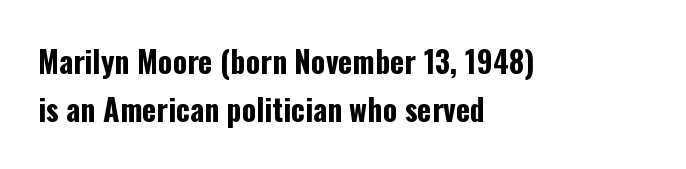
{"serif": "no", "italic": "no", "bold": "yes", "weight": "bold", "width": "condensed", "stroke_contrast": "low", "x_height": "medium", "monospaced": "no", "underline": "no", "align": "left", "line_spacing": "normal", "line_spacing_ratio": 1.59, "letter_spacing": "normal", "letter_spacing_em": 0.0, "glyph_px": 30}
